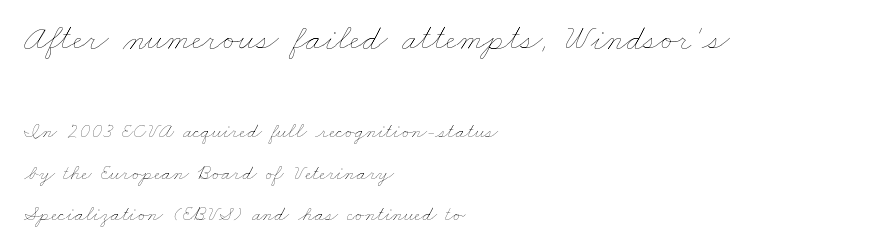
Q: Is the text bold? A: No.
Q: Is the text underlined? A: No.
Q: How is the paragraph aligned? A: Left-aligned.
Q: Is the spacing between letters normal or unusually wide? A: Normal.
Q: Is the spacing between lines tight, normal or loose? A: Loose.
Q: Which block of text is set in a larger size, the first (top) or the second (bottom)? A: The first (top) one.
Q: Width (condensed, normal, or wide)? A: Wide.
Q: Stroke contrast? A: Low.
Q: x-height? A: Small.
Q: Monospaced? A: No.
